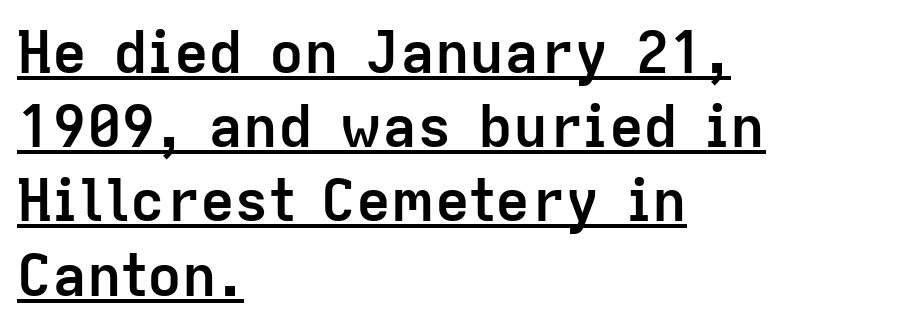
You could call the tracking neutral — neither tight nor loose. Grotesque or geometric, the face here clearly has no serifs. The sample has been set heavy, in full bold. Each letter keeps its own natural width here, so spacing adapts to shape. Notice how a bar underscores the lettering throughout.
